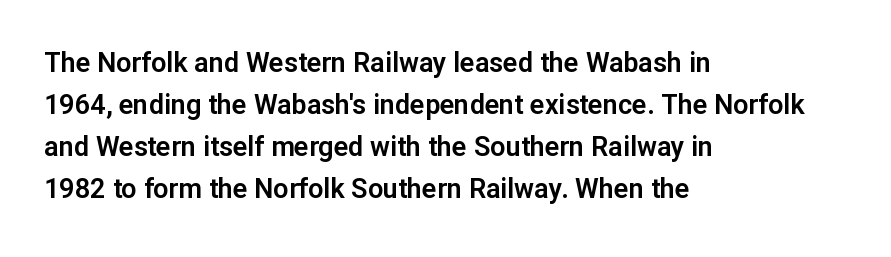
{"italic": "no", "underline": "no", "align": "left", "line_spacing": "normal", "line_spacing_ratio": 1.55, "letter_spacing": "normal", "letter_spacing_em": 0.0, "glyph_px": 27}
